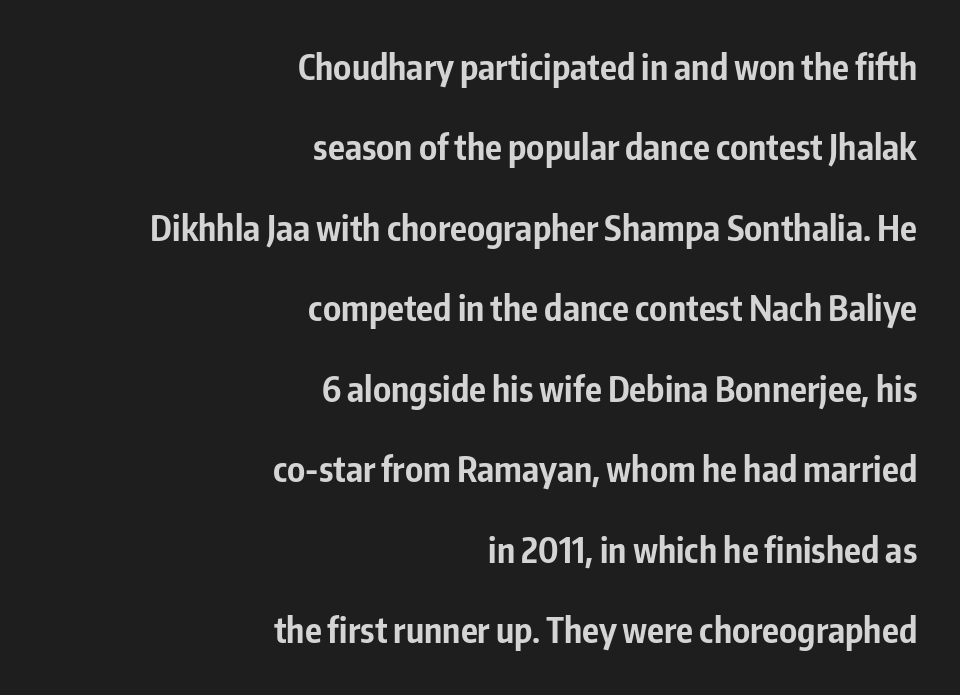
The compositor pushed each line to the right boundary. How are the letters spaced? Ordinarily, with no added tracking. Every character sits straight up, as roman type does. The words here are not underlined.
